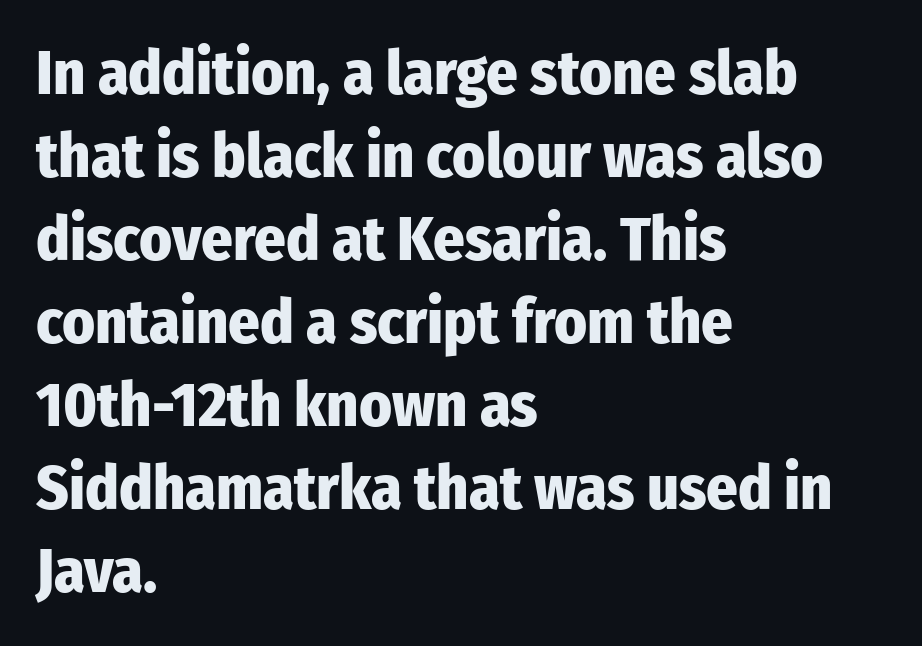
Q: Is the text bold? A: Yes.
Q: Is the text italic (slanted)? A: No, it is upright.
Q: Is the typeface a serif or a sans-serif typeface? A: Sans-serif.
Q: Is the text underlined? A: No.
Q: How is the paragraph aligned? A: Left-aligned.
Q: Is the spacing between letters normal or unusually wide? A: Normal.
Q: Is the spacing between lines tight, normal or loose? A: Normal.
Q: Width (condensed, normal, or wide)? A: Condensed.
Q: Stroke contrast? A: Low.
Q: x-height? A: Medium.
Q: Monospaced? A: No.
